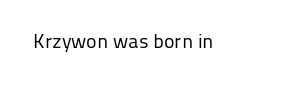
{"italic": "no", "bold": "no", "underline": "no", "letter_spacing": "normal", "letter_spacing_em": 0.0, "glyph_px": 20}
